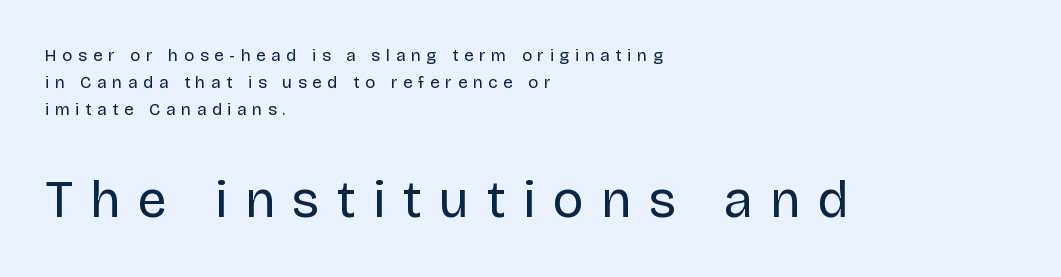
The area under the type is left untouched. Character size in the trailing block exceeds that of the leading block. Designer's note — italics off, roman on. A light-to-regular cut is what we see here. Think of a printed novel: that variable character pitch is what you see here.
